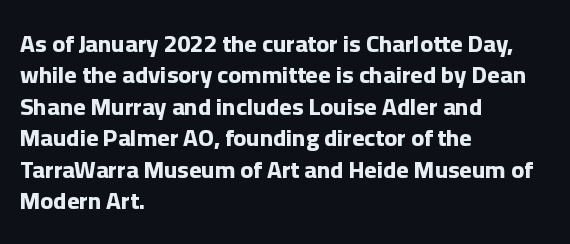
{"italic": "no", "bold": "yes", "underline": "no", "align": "left", "line_spacing": "normal", "line_spacing_ratio": 1.31, "letter_spacing": "normal", "letter_spacing_em": 0.0, "glyph_px": 24}
